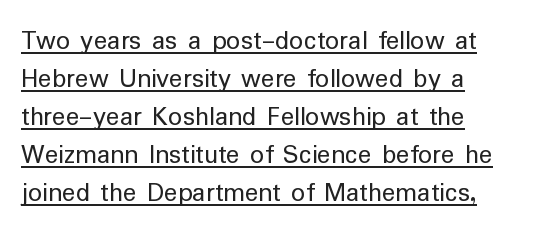
The image shows 28 px regular-weight sans-serif type, upright; set normal line spacing (1.36x), normal letter spacing, underlined; low stroke contrast and a medium x-height.
